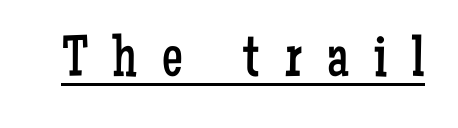
Q: Is the text bold? A: No.
Q: Is the text italic (slanted)? A: No, it is upright.
Q: Is the typeface a serif or a sans-serif typeface? A: Serif.
Q: Is the text underlined? A: Yes.
Q: Is the spacing between letters normal or unusually wide? A: Unusually wide.
Q: Width (condensed, normal, or wide)? A: Condensed.
Q: Stroke contrast? A: Low.
Q: x-height? A: Medium.
Q: Monospaced? A: No.
